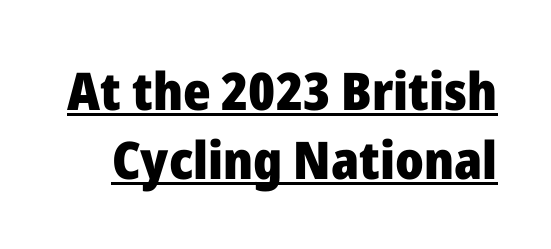
The image shows 52 px heavy sans-serif type, upright; set normal line spacing (1.32x), normal letter spacing, underlined; low stroke contrast and a medium x-height.
